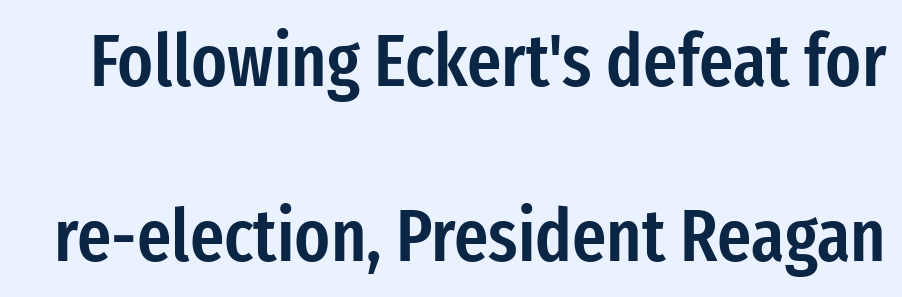
{"serif": "no", "italic": "no", "bold": "semi", "weight": "semibold", "width": "condensed", "stroke_contrast": "low", "x_height": "medium", "monospaced": "no", "underline": "no", "line_spacing": "loose", "line_spacing_ratio": 2.36, "letter_spacing": "normal", "letter_spacing_em": 0.0, "glyph_px": 74}
